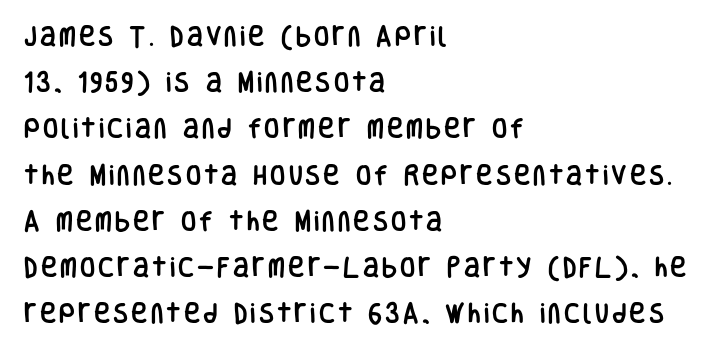
{"italic": "no", "underline": "no", "align": "left", "line_spacing": "loose", "line_spacing_ratio": 2.1, "glyph_px": 22}
